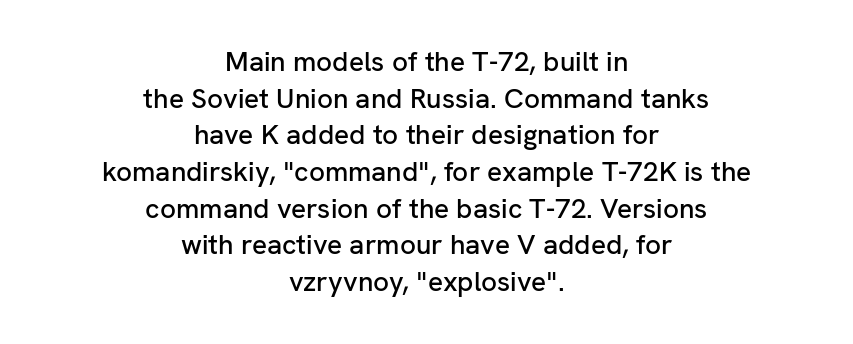
The letters advance in unequal steps, a hallmark of proportional type. Where is the straight margin? There isn't one; the lines are centered. This sample uses plain, unmodified letter spacing. Serif or sans? Sans — the stroke terminals are bare. The baseline area is clear. Vertical strokes here are truly vertical.
